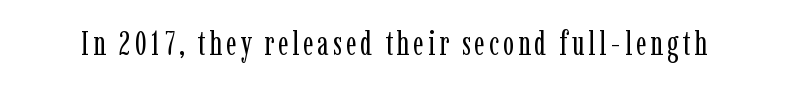
Q: Is the text bold? A: No.
Q: Is the text italic (slanted)? A: No, it is upright.
Q: Is the typeface a serif or a sans-serif typeface? A: Serif.
Q: Is the text underlined? A: No.
Q: Width (condensed, normal, or wide)? A: Condensed.
Q: Stroke contrast? A: Low.
Q: x-height? A: Medium.
Q: Monospaced? A: No.
